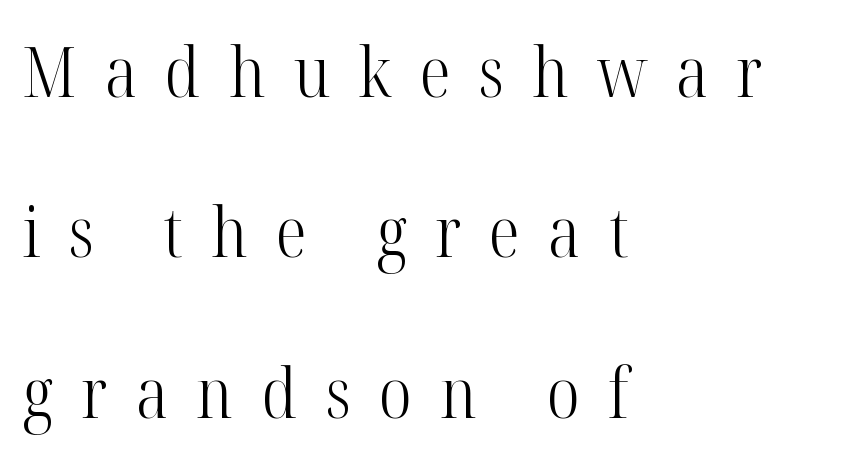
The image shows 70 px light, condensed serif type, upright; set left-aligned, loose line spacing (2.29x), unusually wide letter spacing (+0.4 em), not underlined; high stroke contrast and a medium x-height.
